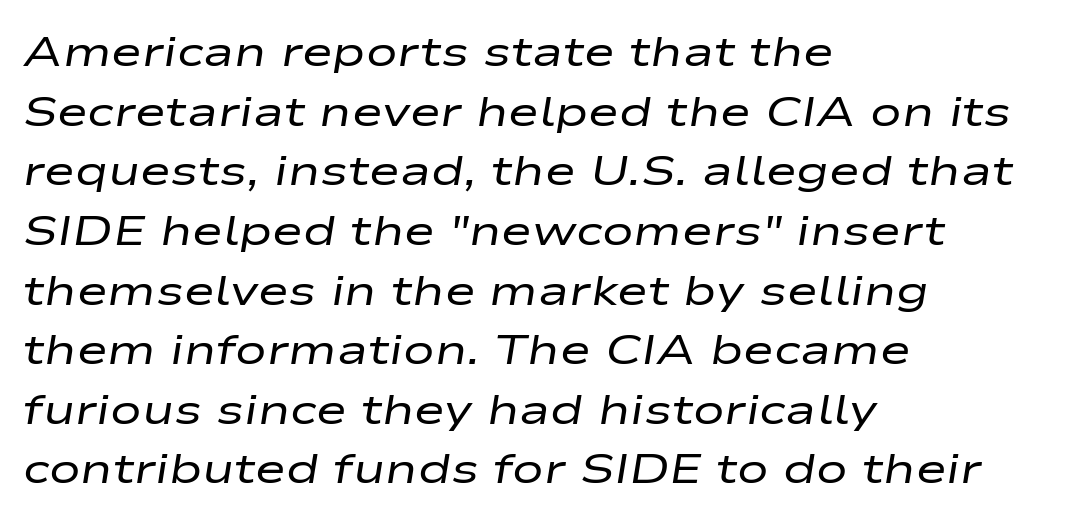
Q: Is the text bold? A: No.
Q: Is the text italic (slanted)? A: Yes, it leans right by about 9 degrees.
Q: Is the text underlined? A: No.
Q: How is the paragraph aligned? A: Left-aligned.
Q: Is the spacing between letters normal or unusually wide? A: Normal.
Q: Is the spacing between lines tight, normal or loose? A: Normal.
Q: Width (condensed, normal, or wide)? A: Wide.
Q: Stroke contrast? A: Low.
Q: x-height? A: Medium.
Q: Monospaced? A: No.
